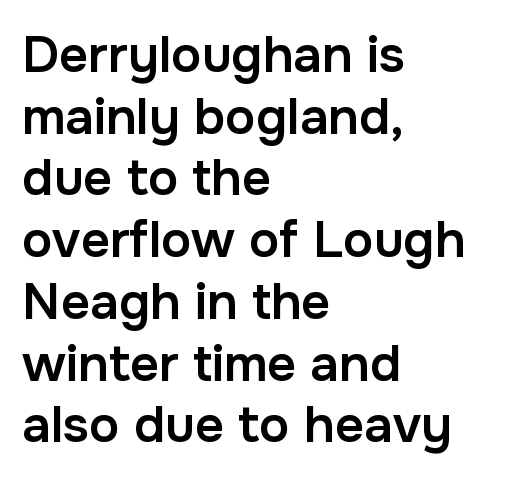
The image shows 51 px semibold sans-serif type, upright; set left-aligned, line spacing 1.21x, normal letter spacing, not underlined; low stroke contrast and a medium x-height.
